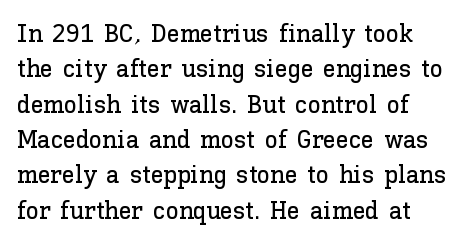
The image shows 26 px text type, upright; set left-aligned, normal line spacing (1.36x), normal letter spacing, not underlined.
